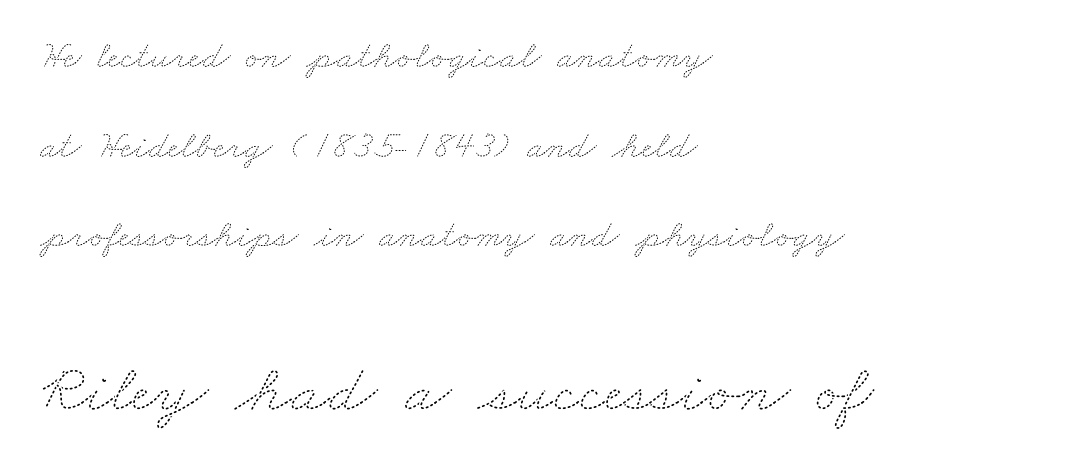
The image shows 68 px thin, wide type; set left-aligned, loose line spacing (2.3x), normal letter spacing, not underlined; the second (bottom) block is 1.74x larger; medium stroke contrast and a small x-height.
